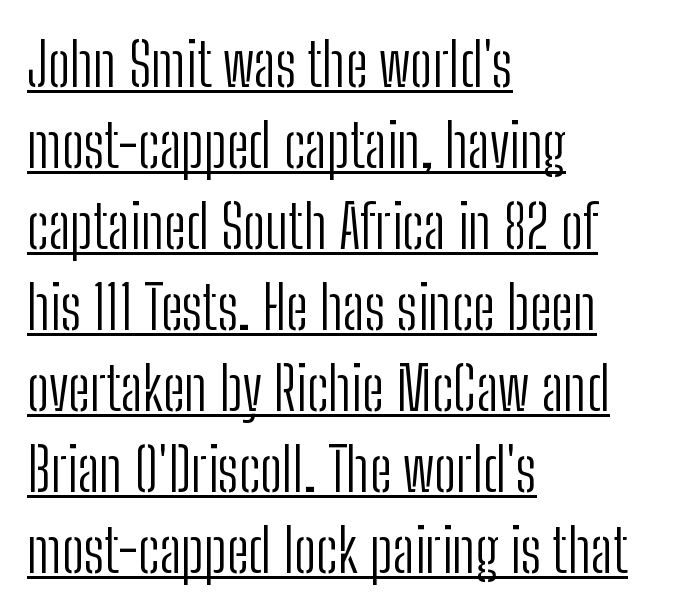
{"serif": "no", "italic": "no", "bold": "no", "weight": "light", "width": "condensed", "stroke_contrast": "low", "x_height": "medium", "monospaced": "no", "underline": "yes", "align": "left", "line_spacing": "normal", "line_spacing_ratio": 1.35, "letter_spacing": "normal", "letter_spacing_em": 0.0, "glyph_px": 60}
